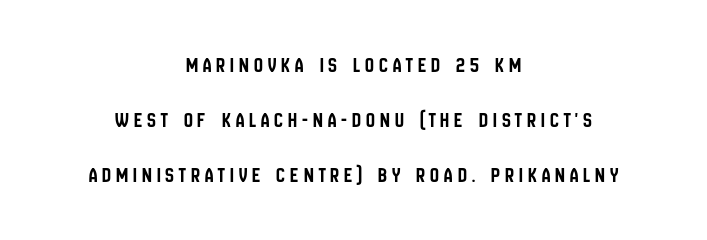
Ascenders rise straight up at ninety degrees. Airy leading. Words appear elongated and porous because spacing is wide. Descender tails drop into unmarked territory.
